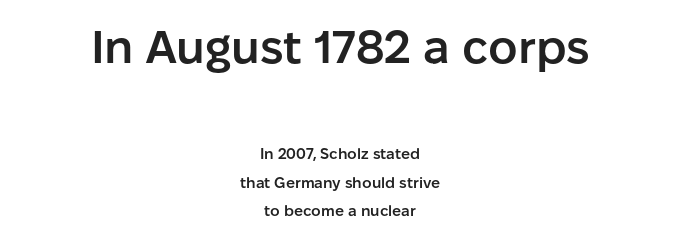
Q: Is the text bold? A: Semi-bold.
Q: Is the text italic (slanted)? A: No, it is upright.
Q: Is the typeface a serif or a sans-serif typeface? A: Sans-serif.
Q: Is the text underlined? A: No.
Q: How is the paragraph aligned? A: Centered.
Q: Is the spacing between letters normal or unusually wide? A: Normal.
Q: Is the spacing between lines tight, normal or loose? A: Loose.
Q: Which block of text is set in a larger size, the first (top) or the second (bottom)? A: The first (top) one.
Q: Width (condensed, normal, or wide)? A: Normal.
Q: Stroke contrast? A: Low.
Q: x-height? A: Medium.
Q: Monospaced? A: No.
